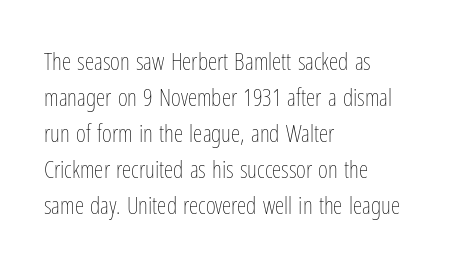
There is no visible air inserted between adjacent glyphs. The rendering anchors every line to the left-hand side. Counters stay open thanks to moderate or lighter strokes. Is there much room between lines? A standard amount, neither cramped nor airy. Type without underlining.
